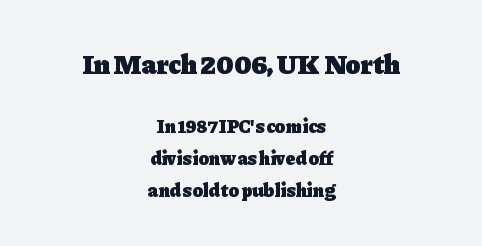
Whoever set this chose a conventional vertical rhythm. Heavy, bold letterforms. In this sample the first text group is rendered at the bigger scale. Here the designer chose a conventional face with non-uniform glyph widths. Underline: absent. The type family on display is of the serif kind.
